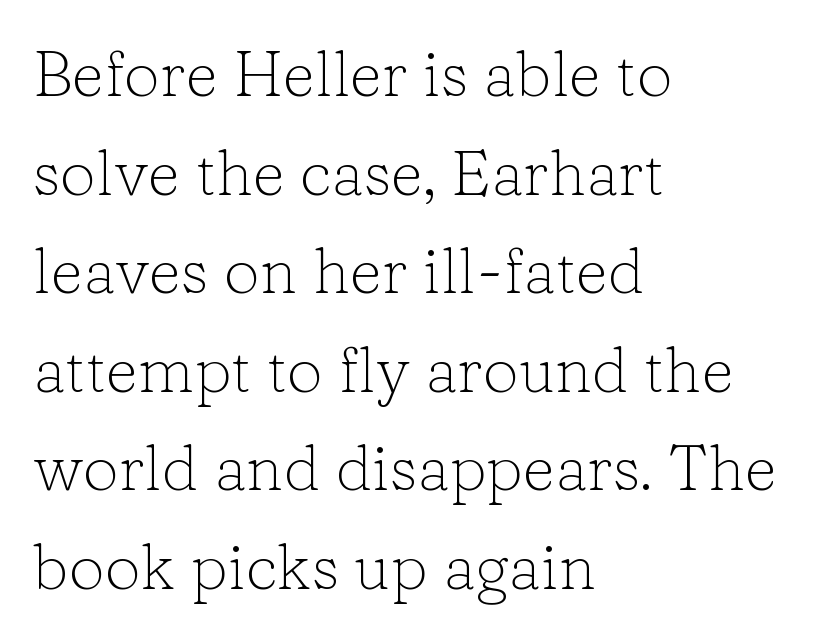
{"serif": "yes", "italic": "no", "bold": "no", "weight": "light", "width": "normal", "stroke_contrast": "low", "x_height": "medium", "monospaced": "no", "underline": "no", "align": "left", "line_spacing": "normal", "line_spacing_ratio": 1.54, "letter_spacing": "normal", "letter_spacing_em": 0.0, "glyph_px": 64}
